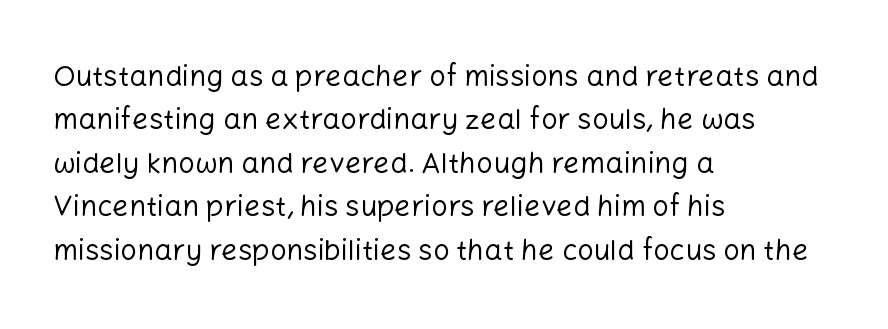
Q: Is the text bold? A: No.
Q: Is the text italic (slanted)? A: No, it is upright.
Q: Is the typeface a serif or a sans-serif typeface? A: Sans-serif.
Q: Is the text underlined? A: No.
Q: How is the paragraph aligned? A: Left-aligned.
Q: Is the spacing between letters normal or unusually wide? A: Normal.
Q: Is the spacing between lines tight, normal or loose? A: Normal.
Q: Width (condensed, normal, or wide)? A: Normal.
Q: Stroke contrast? A: Low.
Q: x-height? A: Medium.
Q: Monospaced? A: No.
